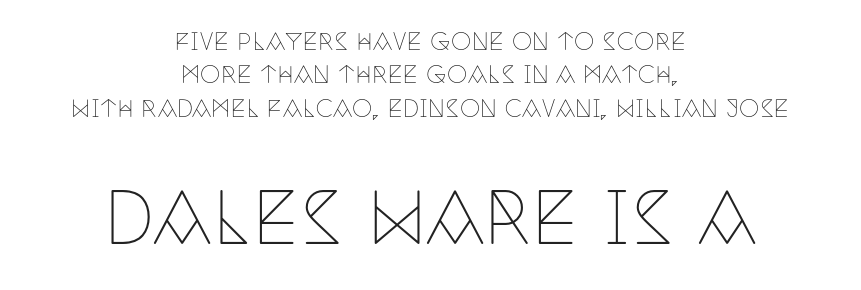
{"serif": "yes", "italic": "no", "bold": "no", "weight": "thin", "width": "condensed", "stroke_contrast": "low", "x_height": "large", "monospaced": "no", "underline": "no", "align": "center", "line_spacing": "normal", "line_spacing_ratio": 1.45, "letter_spacing": "normal", "letter_spacing_em": 0.0, "larger_block": "second", "size_ratio": 3.04, "glyph_px": 70}
